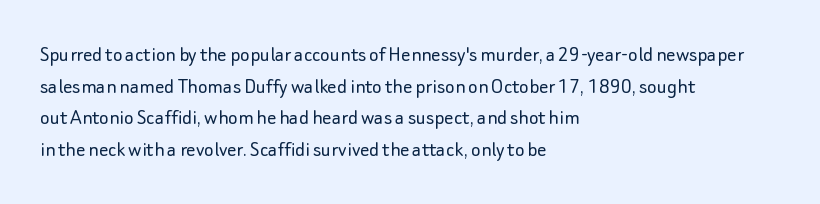
The image shows 23 px text type, upright; set left-aligned, normal line spacing (1.38x), normal letter spacing, not underlined.
